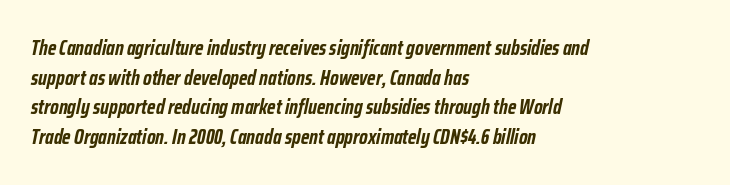
Lines of text with bare space underneath. Typesetter's note: full bold, strokes at maximum text heaviness. Regarding leading, the lines here are spaced in the standard way. Here the glyphs are tracked normally, forming tight word shapes. Italic: yes, the glyphs are oblique.
